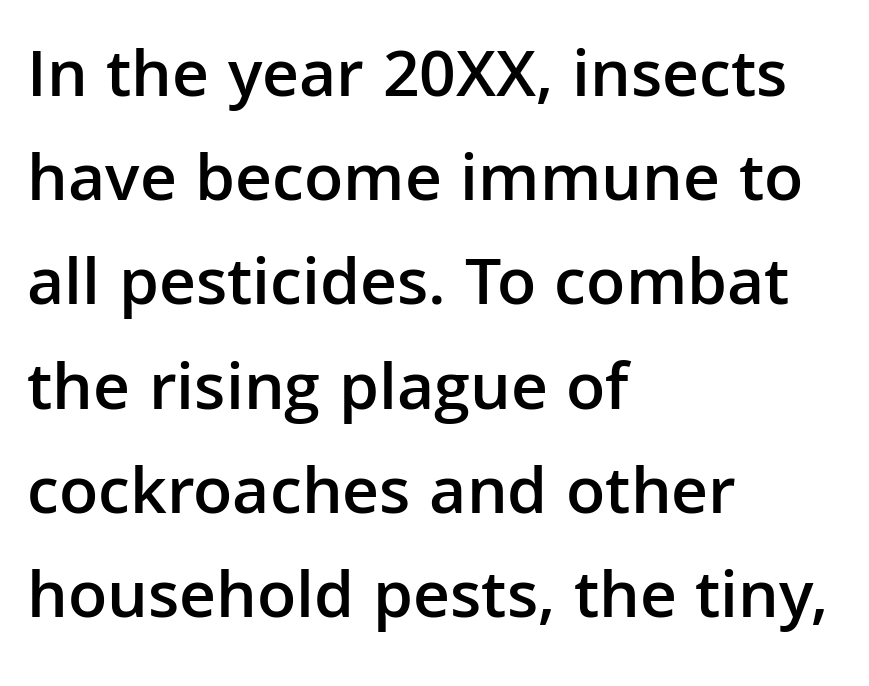
Q: Is the text bold? A: Semi-bold.
Q: Is the text italic (slanted)? A: No, it is upright.
Q: Is the typeface a serif or a sans-serif typeface? A: Sans-serif.
Q: Is the text underlined? A: No.
Q: How is the paragraph aligned? A: Left-aligned.
Q: Is the spacing between letters normal or unusually wide? A: Normal.
Q: Is the spacing between lines tight, normal or loose? A: Normal.
Q: Width (condensed, normal, or wide)? A: Normal.
Q: Stroke contrast? A: Low.
Q: x-height? A: Medium.
Q: Monospaced? A: No.
